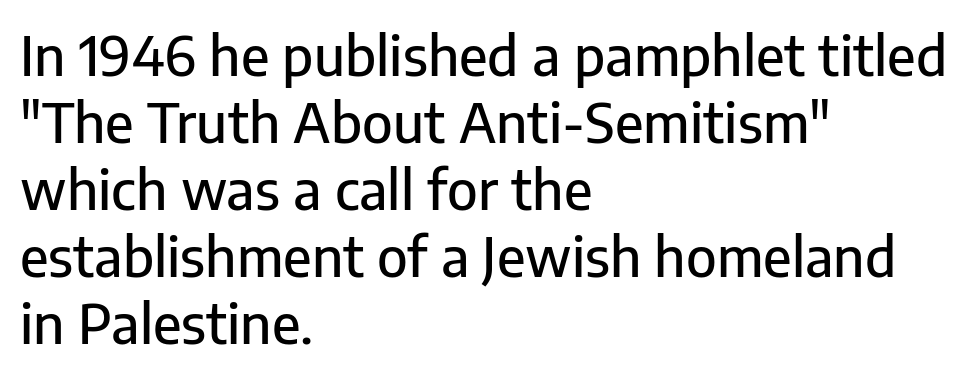
Italic? Not at all — the glyphs are vertical. Plain, unruled lines of type. Alignment: flush left. These lines are rendered in a variable-pitch font. In terms of letterform style, serifs are entirely absent. The gaps between neighbouring characters are ordinary and unremarkable.
